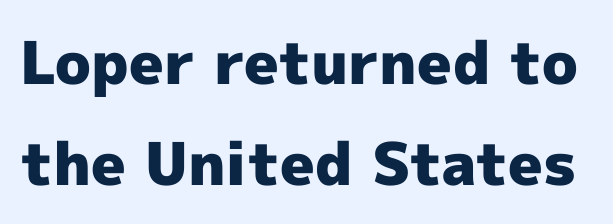
{"serif": "no", "italic": "no", "bold": "yes", "weight": "heavy", "width": "normal", "x_height": "medium", "monospaced": "no", "underline": "no", "line_spacing_ratio": 1.71, "letter_spacing": "normal", "letter_spacing_em": 0.0, "glyph_px": 59}
